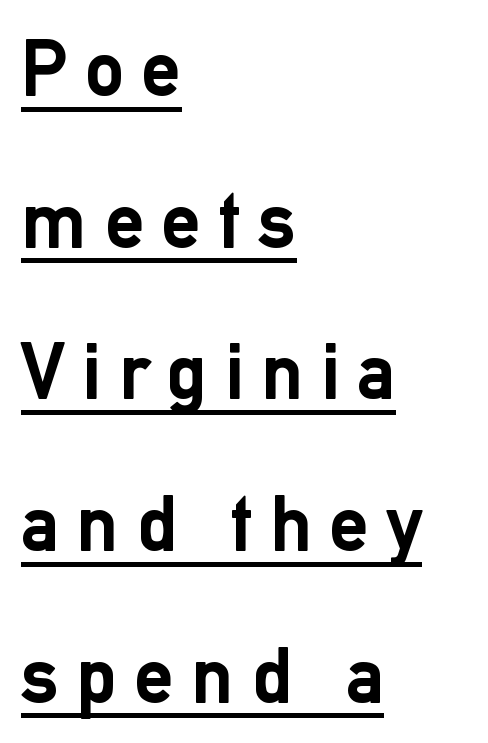
{"serif": "no", "italic": "no", "bold": "yes", "weight": "semibold", "width": "normal", "stroke_contrast": "low", "x_height": "medium", "monospaced": "no", "underline": "yes", "align": "left", "line_spacing": "loose", "line_spacing_ratio": 1.92, "letter_spacing": "wide", "letter_spacing_em": 0.22, "glyph_px": 79}
